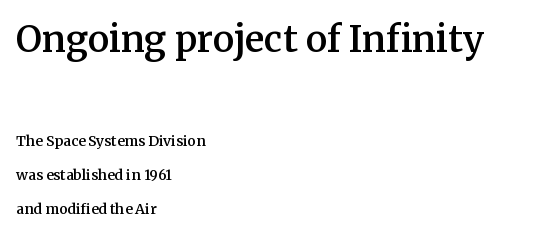
Weight check: semibold — heavier than regular, not quite bold. Serif or sans? Serif — the stroke terminals have little feet. Successive baselines arrive slowly, with a big drop between each. Words float on clear page, feet unadorned. Ordinary non-slanted type is in use.
